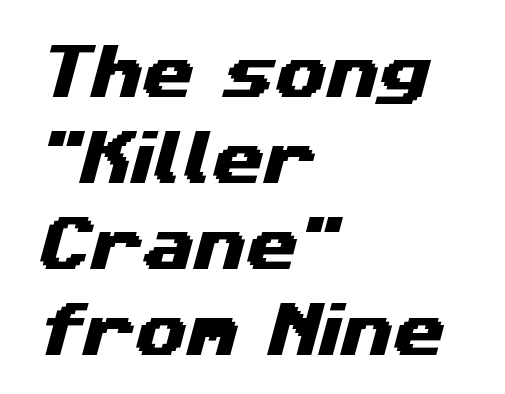
{"serif": "no", "width": "wide", "stroke_contrast": "medium", "x_height": "medium", "monospaced": "no", "underline": "no", "align": "left", "line_spacing": "normal", "line_spacing_ratio": 1.46, "letter_spacing": "normal", "letter_spacing_em": 0.0, "glyph_px": 59}
